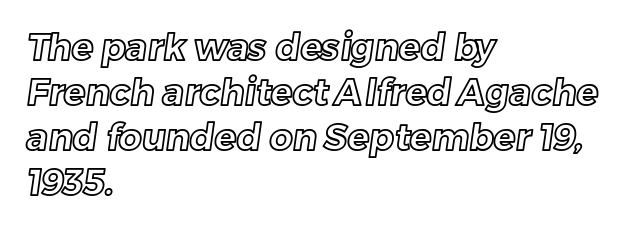
{"width": "normal", "x_height": "medium", "monospaced": "no", "underline": "no", "align": "left", "line_spacing": "normal", "line_spacing_ratio": 1.25, "letter_spacing": "normal", "letter_spacing_em": 0.0, "glyph_px": 36}
